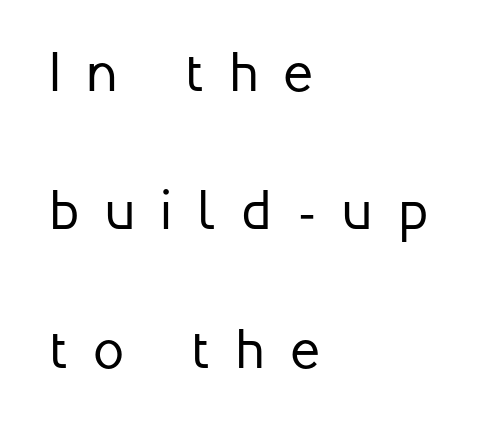
{"serif": "no", "italic": "no", "bold": "no", "weight": "regular", "width": "normal", "stroke_contrast": "low", "x_height": "medium", "monospaced": "no", "underline": "no", "align": "left", "line_spacing": "loose", "line_spacing_ratio": 2.47, "letter_spacing": "wide", "letter_spacing_em": 0.45, "glyph_px": 56}
